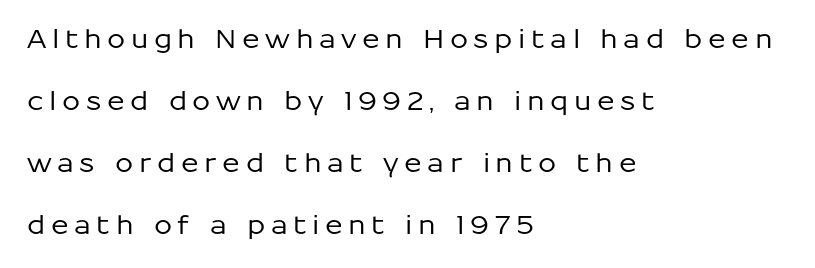
The image shows 26 px text type, upright; set left-aligned, loose line spacing (2.39x), unusually wide letter spacing (+0.21 em), not underlined.
